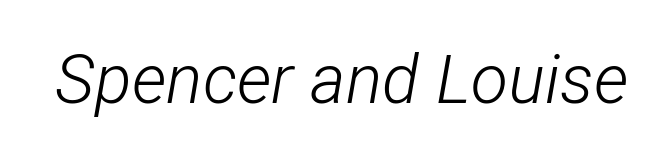
The image shows 68 px light, condensed type, italic (leaning right); set normal letter spacing, not underlined; low stroke contrast and a medium x-height.
